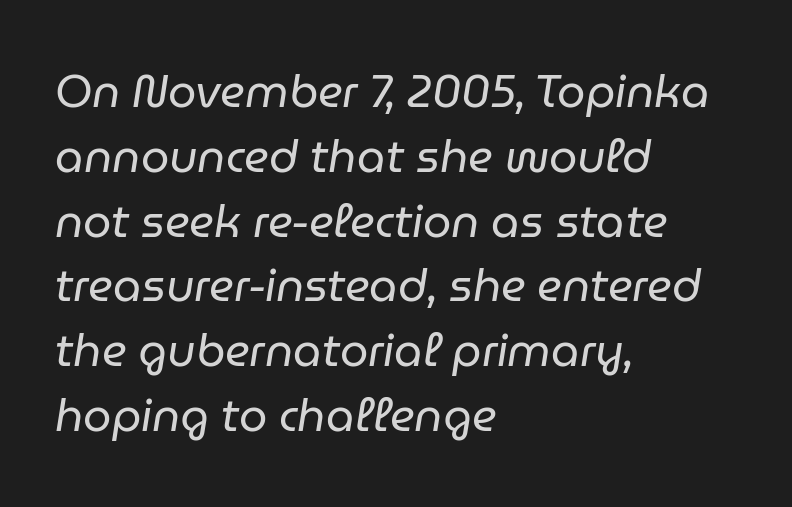
The image shows 45 px regular-weight type, italic (leaning right); set left-aligned, normal line spacing (1.44x), normal letter spacing, not underlined; low stroke contrast and a medium x-height.
